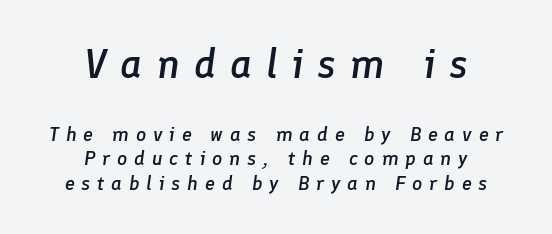
Q: Is the text bold? A: Semi-bold.
Q: Is the text italic (slanted)? A: Yes, it leans right by about 8 degrees.
Q: Is the text underlined? A: No.
Q: How is the paragraph aligned? A: Centered.
Q: Is the spacing between letters normal or unusually wide? A: Unusually wide.
Q: Which block of text is set in a larger size, the first (top) or the second (bottom)? A: The first (top) one.
Q: Width (condensed, normal, or wide)? A: Normal.
Q: Stroke contrast? A: Low.
Q: x-height? A: Medium.
Q: Monospaced? A: No.
